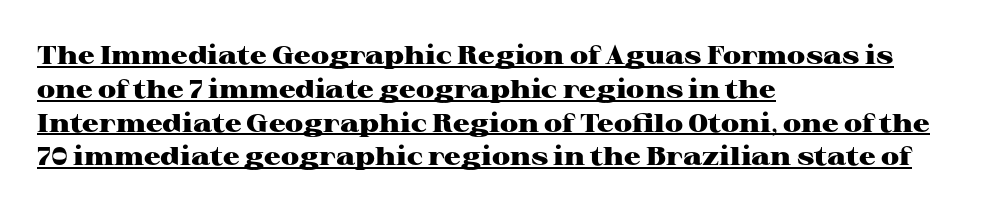
{"italic": "no", "bold": "yes", "underline": "yes", "align": "left", "line_spacing": "normal", "line_spacing_ratio": 1.3, "letter_spacing": "normal", "letter_spacing_em": 0.0, "glyph_px": 26}
